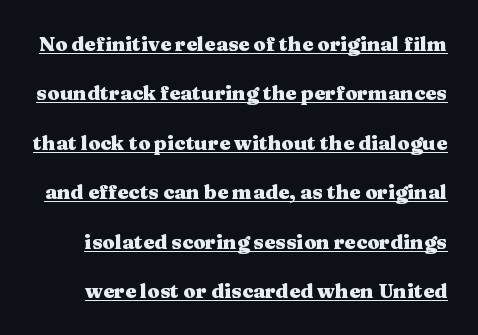
You can see a thin bar hugging the bottom of the glyphs. This is the regular roman posture of the typeface. The sample has been set heavy, in full bold. One glance says open: line gaps are wider than usual. Between one letter and the next there's only the usual sliver of space.
